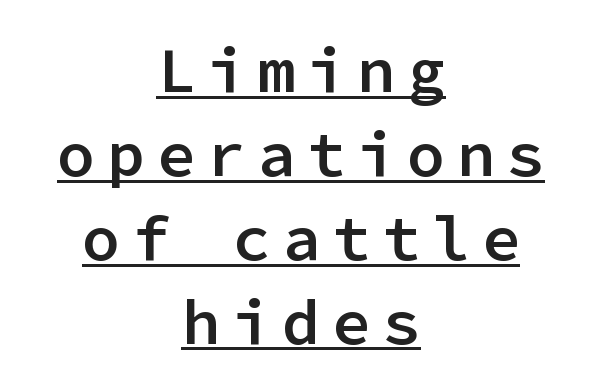
{"serif": "no", "italic": "no", "bold": "semi", "weight": "semibold", "width": "normal", "stroke_contrast": "low", "x_height": "medium", "monospaced": "yes", "underline": "yes", "align": "center", "line_spacing": "normal", "line_spacing_ratio": 1.31, "glyph_px": 64}
